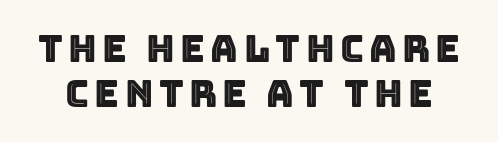
Character widths vary here, with narrow letters taking less room than wide ones. Unmarked baselines from the first word to the last. Posture: vertical.
